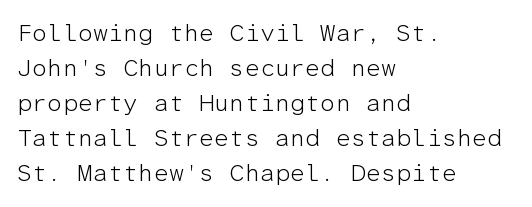
Q: Is the text bold? A: No.
Q: Is the text italic (slanted)? A: No, it is upright.
Q: Is the text underlined? A: No.
Q: How is the paragraph aligned? A: Left-aligned.
Q: Is the spacing between letters normal or unusually wide? A: Normal.
Q: Is the spacing between lines tight, normal or loose? A: Normal.
